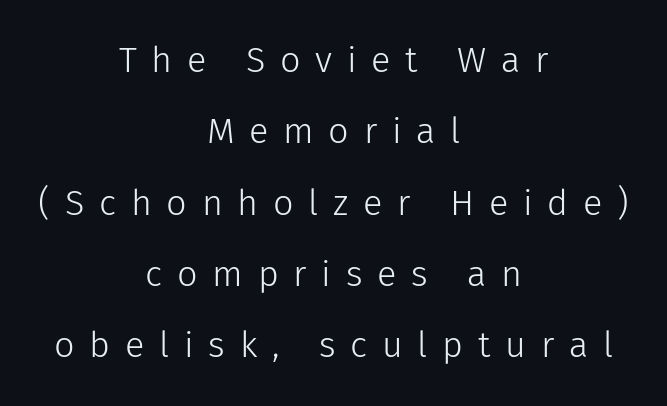
Q: Is the text bold? A: No.
Q: Is the text italic (slanted)? A: No, it is upright.
Q: Is the typeface a serif or a sans-serif typeface? A: Sans-serif.
Q: Is the text underlined? A: No.
Q: How is the paragraph aligned? A: Centered.
Q: Is the spacing between letters normal or unusually wide? A: Unusually wide.
Q: Is the spacing between lines tight, normal or loose? A: Loose.
Q: Width (condensed, normal, or wide)? A: Normal.
Q: Stroke contrast? A: Low.
Q: x-height? A: Medium.
Q: Monospaced? A: No.
